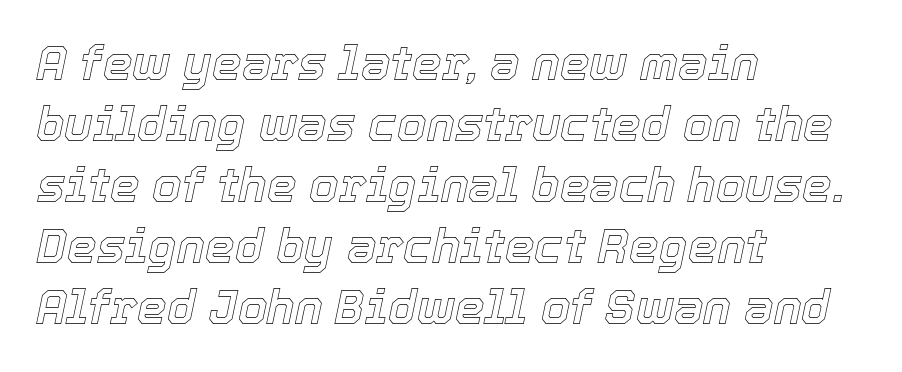
Spacing verdict: proportional, widths tailored to each character. Characters are canted at an angle relative to the baseline's perpendicular. Horizontal bands of white between lines are of average thickness. The strip under each line holds only bare page. The tracking reads as untouched default to a designer's eye. Casual observation: everything's shoved over to the left.
